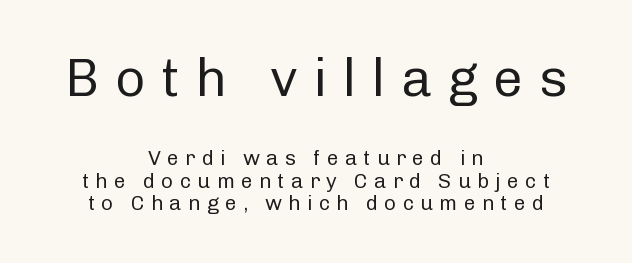
Q: Is the text bold? A: No.
Q: Is the text italic (slanted)? A: No, it is upright.
Q: Is the typeface a serif or a sans-serif typeface? A: Sans-serif.
Q: Is the text underlined? A: No.
Q: How is the paragraph aligned? A: Centered.
Q: Is the spacing between letters normal or unusually wide? A: Unusually wide.
Q: Is the spacing between lines tight, normal or loose? A: Tight.
Q: Which block of text is set in a larger size, the first (top) or the second (bottom)? A: The first (top) one.
Q: Width (condensed, normal, or wide)? A: Normal.
Q: Stroke contrast? A: Low.
Q: x-height? A: Medium.
Q: Monospaced? A: No.
